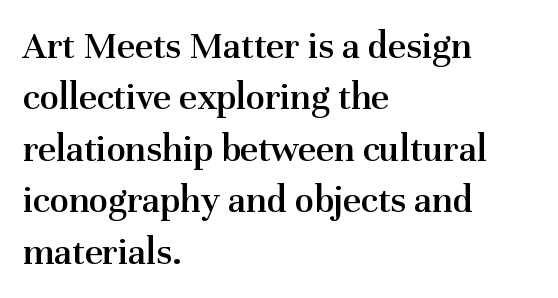
The image shows 39 px semibold serif type, upright; set left-aligned, normal line spacing (1.32x), normal letter spacing, not underlined; medium stroke contrast and a medium x-height.
